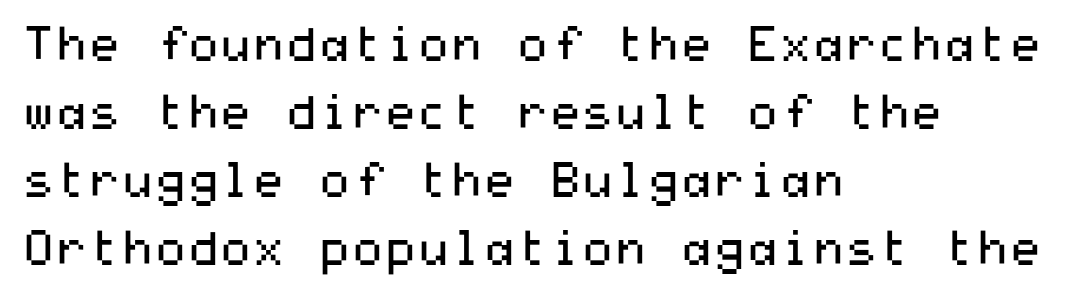
Q: Is the text bold? A: No.
Q: Is the text italic (slanted)? A: No, it is upright.
Q: Is the typeface a serif or a sans-serif typeface? A: Sans-serif.
Q: Is the text underlined? A: No.
Q: How is the paragraph aligned? A: Left-aligned.
Q: Is the spacing between letters normal or unusually wide? A: Normal.
Q: Is the spacing between lines tight, normal or loose? A: Normal.
Q: Width (condensed, normal, or wide)? A: Wide.
Q: Stroke contrast? A: Medium.
Q: x-height? A: Medium.
